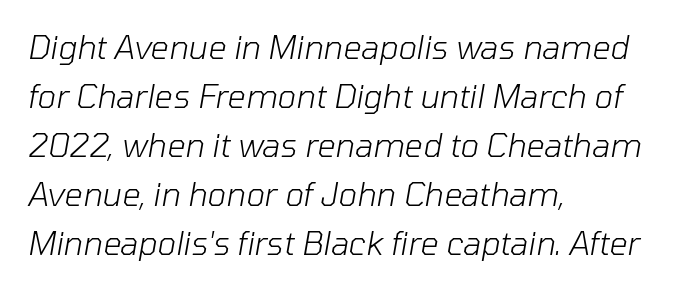
Q: Is the text bold? A: No.
Q: Is the text italic (slanted)? A: Yes, it leans right by about 10 degrees.
Q: Is the text underlined? A: No.
Q: How is the paragraph aligned? A: Left-aligned.
Q: Is the spacing between letters normal or unusually wide? A: Normal.
Q: Is the spacing between lines tight, normal or loose? A: Normal.
Q: Width (condensed, normal, or wide)? A: Normal.
Q: Stroke contrast? A: Low.
Q: x-height? A: Medium.
Q: Monospaced? A: No.
